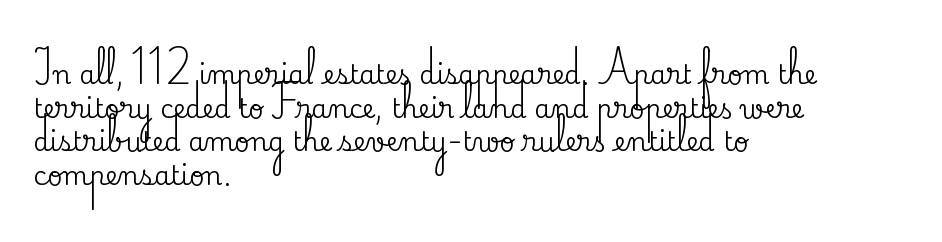
{"italic": "no", "underline": "no", "align": "left", "line_spacing": "normal", "line_spacing_ratio": 1.29, "letter_spacing": "normal", "letter_spacing_em": 0.0, "glyph_px": 26}
